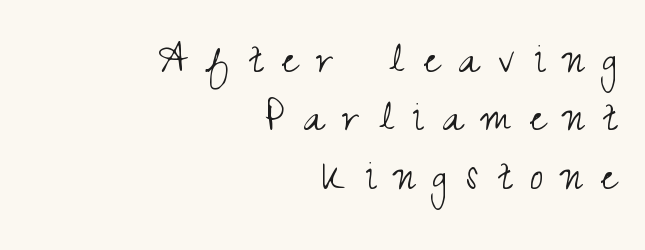
The image shows 47 px light, condensed sans-serif type, upright; set right-aligned, line spacing 1.24x, unusually wide letter spacing (+0.41 em), not underlined; medium stroke contrast and a small x-height.
